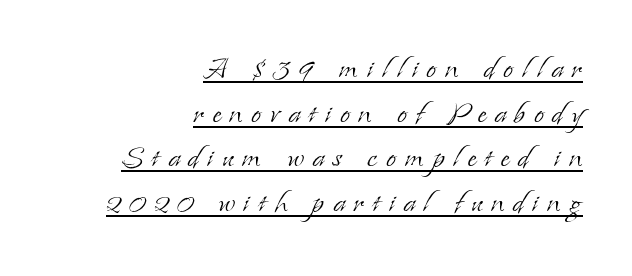
Q: Is the text bold? A: No.
Q: Is the text italic (slanted)? A: Yes.
Q: Is the typeface a serif or a sans-serif typeface? A: Serif.
Q: Is the text underlined? A: Yes.
Q: How is the paragraph aligned? A: Right-aligned.
Q: Is the spacing between letters normal or unusually wide? A: Unusually wide.
Q: Width (condensed, normal, or wide)? A: Normal.
Q: Stroke contrast? A: Low.
Q: x-height? A: Small.
Q: Monospaced? A: No.
